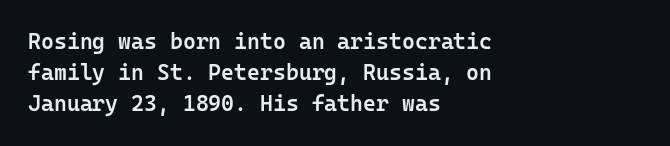
{"italic": "no", "bold": "semi", "underline": "no", "align": "left", "line_spacing": "normal", "line_spacing_ratio": 1.42, "letter_spacing": "normal", "letter_spacing_em": 0.0, "glyph_px": 22}
